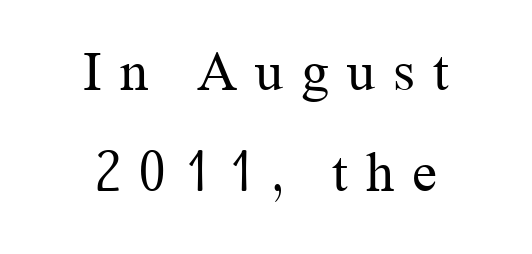
{"serif": "yes", "italic": "no", "bold": "no", "weight": "regular", "width": "normal", "stroke_contrast": "medium", "x_height": "medium", "monospaced": "no", "underline": "no", "align": "center", "line_spacing_ratio": 1.81, "letter_spacing": "wide", "letter_spacing_em": 0.32, "glyph_px": 56}
